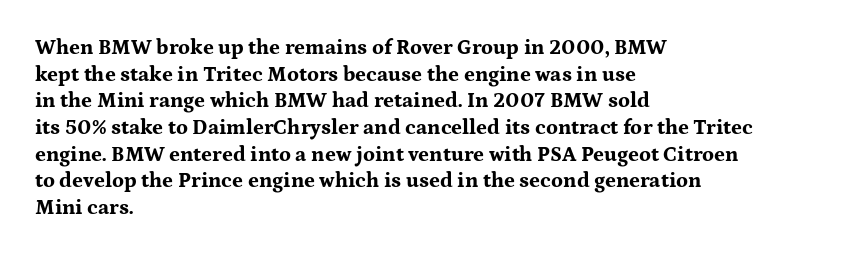
Q: Is the text bold? A: Yes.
Q: Is the text italic (slanted)? A: No, it is upright.
Q: Is the text underlined? A: No.
Q: How is the paragraph aligned? A: Left-aligned.
Q: Is the spacing between letters normal or unusually wide? A: Normal.
Q: Is the spacing between lines tight, normal or loose? A: Normal.
